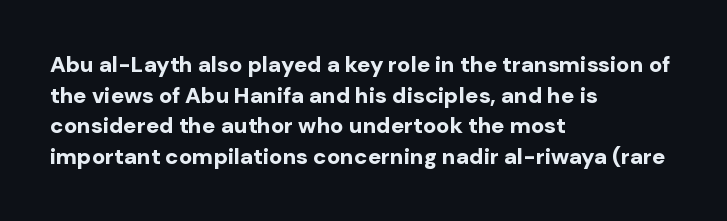
Q: Is the text bold? A: Yes.
Q: Is the text italic (slanted)? A: No, it is upright.
Q: Is the text underlined? A: No.
Q: How is the paragraph aligned? A: Left-aligned.
Q: Is the spacing between letters normal or unusually wide? A: Normal.
Q: Is the spacing between lines tight, normal or loose? A: Normal.
